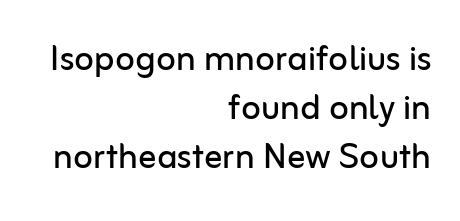
The image shows 45 px regular-weight sans-serif type, upright; set right-aligned, tight line spacing (1.09x), normal letter spacing, not underlined; low stroke contrast and a medium x-height.
